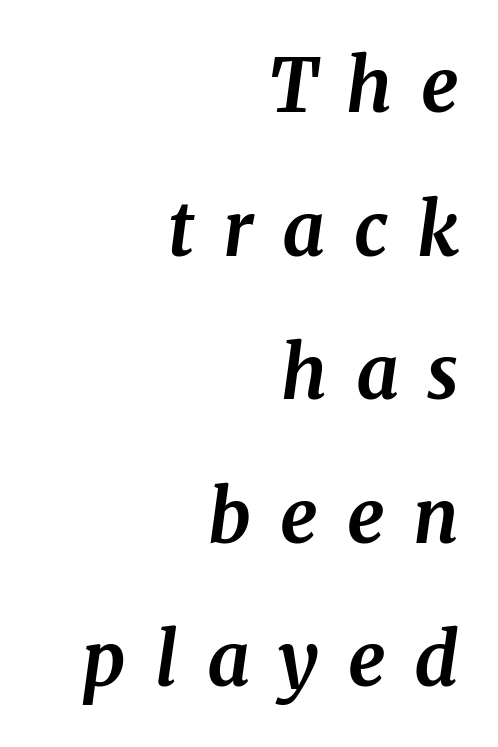
{"serif": "yes", "italic": "yes", "lean": "right", "slant_degrees": 8, "bold": "yes", "weight": "bold", "width": "normal", "stroke_contrast": "medium", "x_height": "medium", "monospaced": "no", "underline": "no", "align": "right", "line_spacing": "loose", "line_spacing_ratio": 1.94, "letter_spacing": "wide", "letter_spacing_em": 0.39, "glyph_px": 74}
